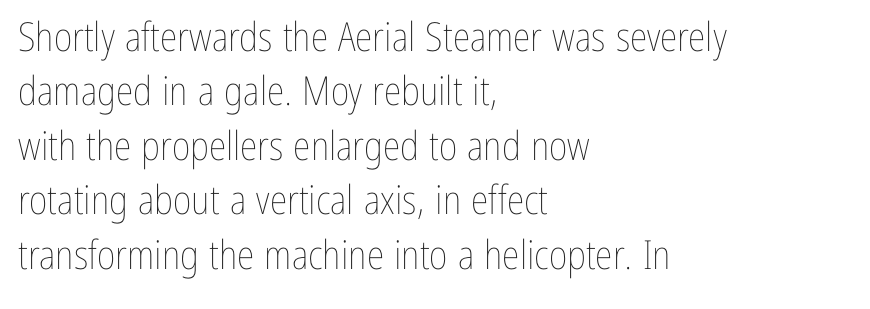
The image shows 40 px thin, condensed type, upright; set left-aligned, normal line spacing (1.36x), normal letter spacing, not underlined; low stroke contrast and a medium x-height.
